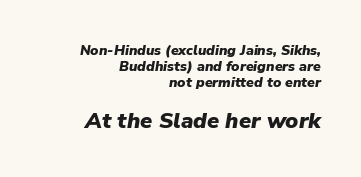
Q: Is the text bold? A: Yes.
Q: Is the text italic (slanted)? A: Yes, it leans right by about 9 degrees.
Q: Is the text underlined? A: No.
Q: How is the paragraph aligned? A: Right-aligned.
Q: Is the spacing between letters normal or unusually wide? A: Normal.
Q: Is the spacing between lines tight, normal or loose? A: Tight.
Q: Which block of text is set in a larger size, the first (top) or the second (bottom)? A: The second (bottom) one.
